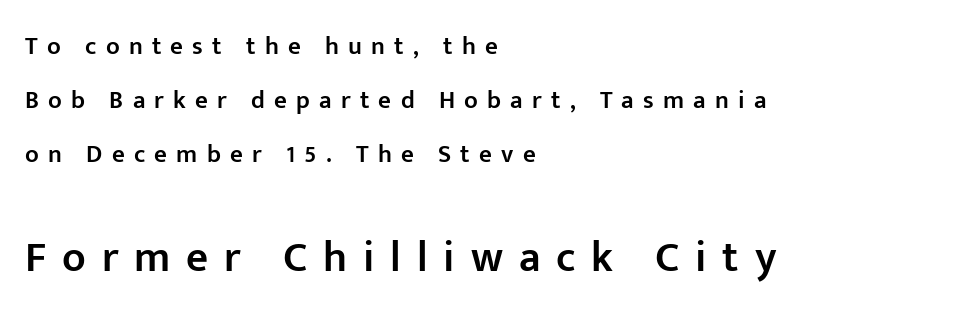
{"serif": "no", "italic": "no", "bold": "semi", "weight": "semibold", "width": "normal", "stroke_contrast": "low", "x_height": "medium", "monospaced": "no", "underline": "no", "align": "left", "line_spacing": "loose", "line_spacing_ratio": 2.17, "letter_spacing": "wide", "letter_spacing_em": 0.37, "larger_block": "second", "size_ratio": 1.72, "glyph_px": 43}
